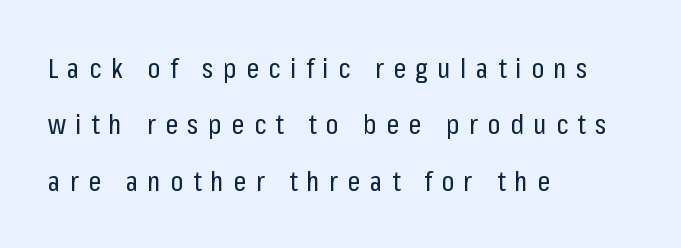
Q: Is the text bold? A: No.
Q: Is the text italic (slanted)? A: No, it is upright.
Q: Is the typeface a serif or a sans-serif typeface? A: Sans-serif.
Q: Is the text underlined? A: No.
Q: How is the paragraph aligned? A: Left-aligned.
Q: Is the spacing between letters normal or unusually wide? A: Unusually wide.
Q: Is the spacing between lines tight, normal or loose? A: Loose.
Q: Width (condensed, normal, or wide)? A: Condensed.
Q: Stroke contrast? A: Low.
Q: x-height? A: Medium.
Q: Monospaced? A: No.
